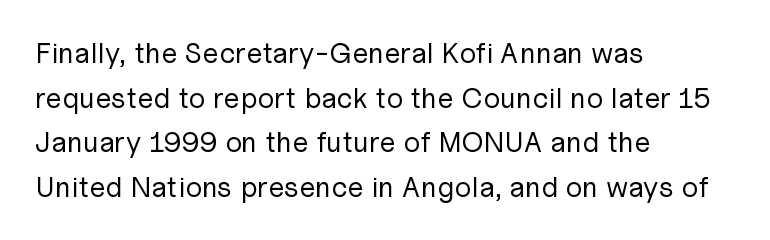
The image shows 29 px regular-weight sans-serif type, upright; set left-aligned, normal line spacing (1.54x), normal letter spacing, not underlined; low stroke contrast and a medium x-height.
